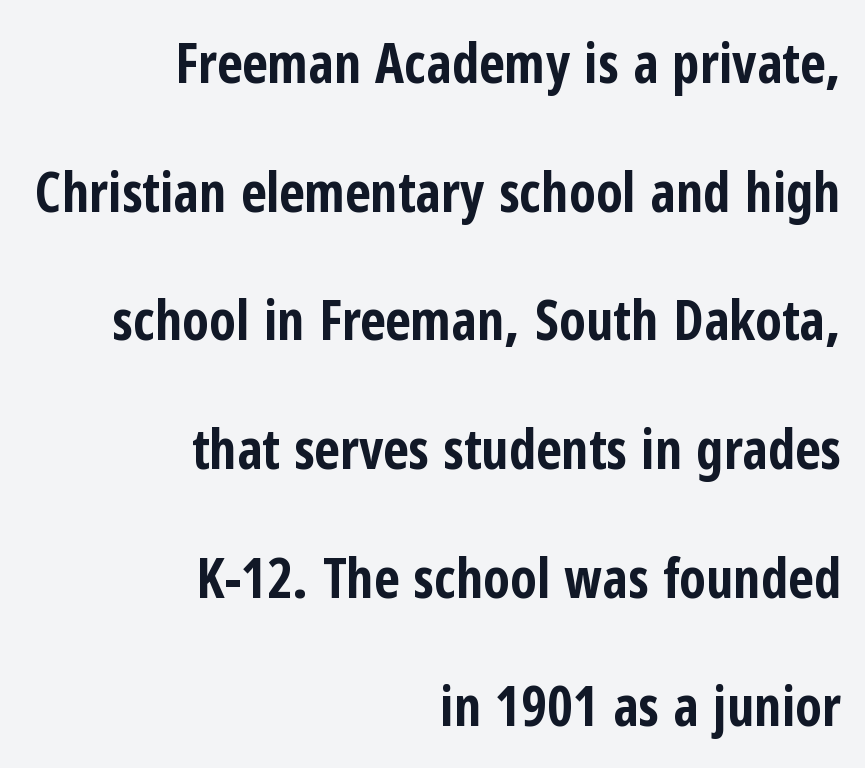
Q: Is the text bold? A: Yes.
Q: Is the text italic (slanted)? A: No, it is upright.
Q: Is the typeface a serif or a sans-serif typeface? A: Sans-serif.
Q: Is the text underlined? A: No.
Q: How is the paragraph aligned? A: Right-aligned.
Q: Is the spacing between letters normal or unusually wide? A: Normal.
Q: Is the spacing between lines tight, normal or loose? A: Loose.
Q: Width (condensed, normal, or wide)? A: Condensed.
Q: Stroke contrast? A: Low.
Q: x-height? A: Medium.
Q: Monospaced? A: No.
